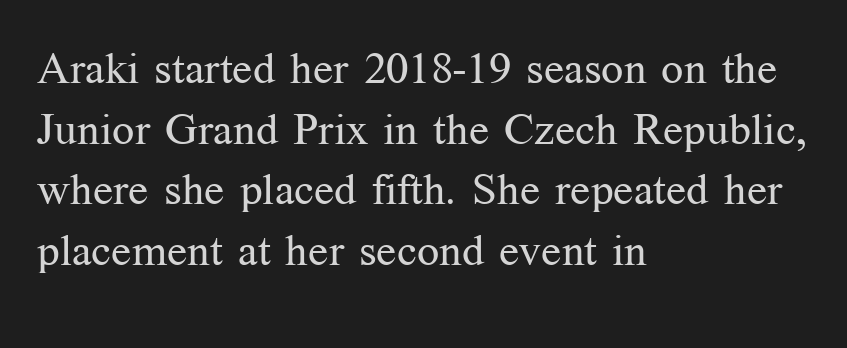
{"serif": "yes", "italic": "no", "bold": "no", "weight": "regular", "width": "normal", "stroke_contrast": "medium", "x_height": "medium", "monospaced": "no", "underline": "no", "align": "left", "line_spacing": "normal", "line_spacing_ratio": 1.38, "letter_spacing": "normal", "letter_spacing_em": 0.0, "glyph_px": 44}
